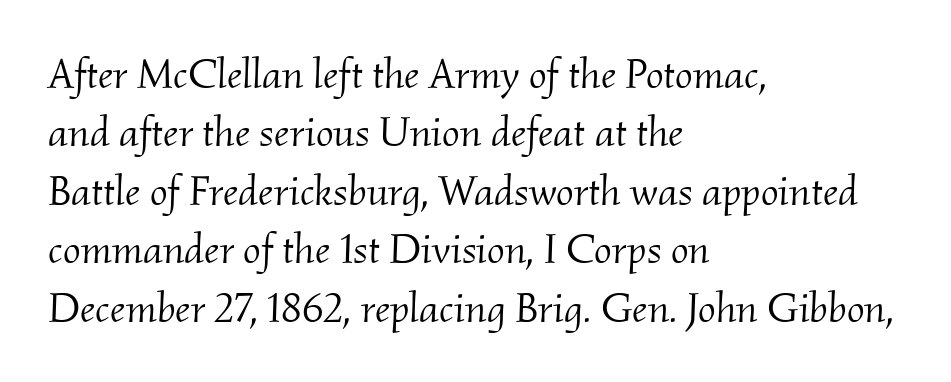
The image shows 42 px light serif type, italic (leaning right); set left-aligned, normal line spacing (1.39x), normal letter spacing, not underlined; medium stroke contrast and a small x-height.
